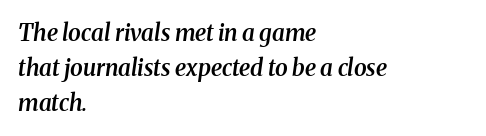
When letters slant like this, we call the style italic. Check under the words: just untouched page. Short note: letters normally spaced. Typesetter's note: demi weight, one step under bold. Casual observation: everything's shoved over to the left. The vertical gap from one line to the next is medium.
